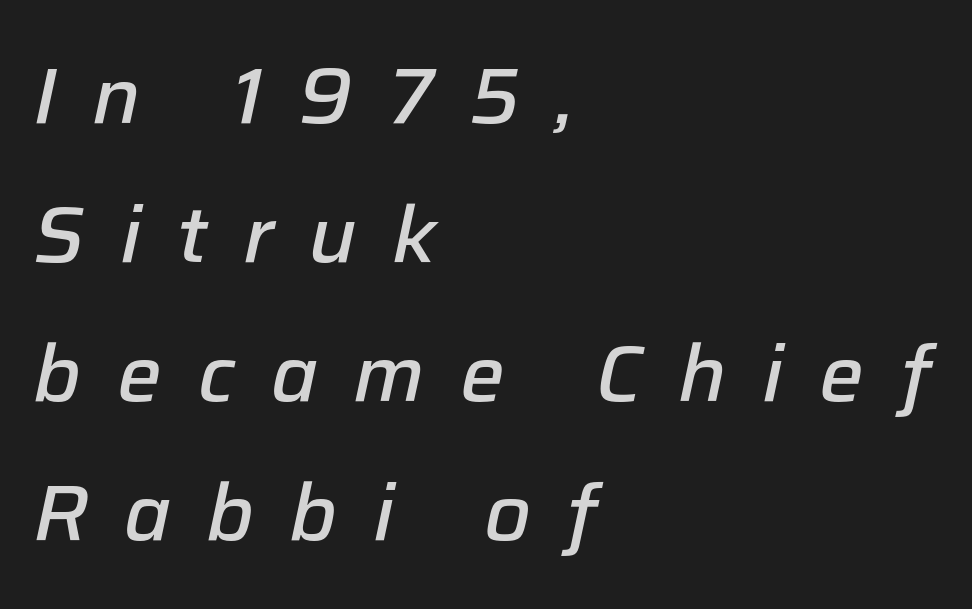
The typography opts for an oblique posture over an upright one. The passage shown is semibold, sitting just below true bold. Inter-character spacing is expanded well beyond the font's built-in metrics. Character widths vary here, with narrow letters taking less room than wide ones.
